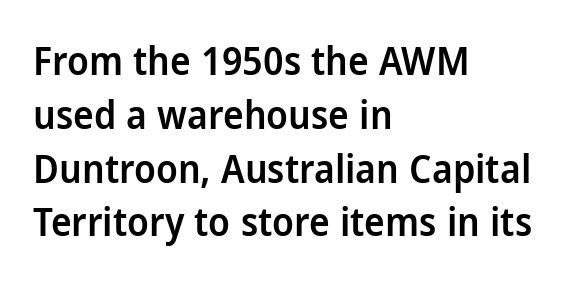
The image shows 39 px semibold sans-serif type, upright; set left-aligned, normal line spacing (1.38x), normal letter spacing, not underlined; low stroke contrast and a medium x-height.
